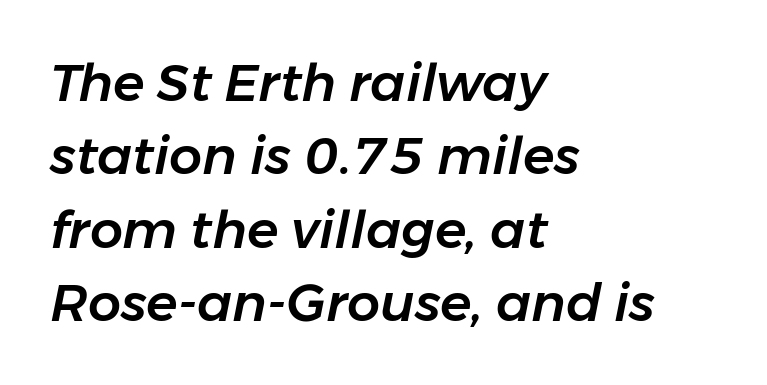
The image shows 52 px text type, italic (leaning right); set left-aligned, normal line spacing (1.41x), normal letter spacing, not underlined; low stroke contrast and a medium x-height.
